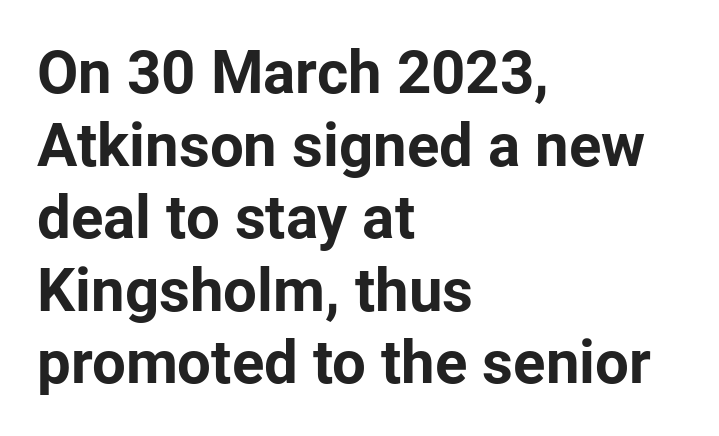
Q: Is the text bold? A: Yes.
Q: Is the text italic (slanted)? A: No, it is upright.
Q: Is the typeface a serif or a sans-serif typeface? A: Sans-serif.
Q: Is the text underlined? A: No.
Q: How is the paragraph aligned? A: Left-aligned.
Q: Is the spacing between letters normal or unusually wide? A: Normal.
Q: Width (condensed, normal, or wide)? A: Normal.
Q: Stroke contrast? A: Low.
Q: x-height? A: Medium.
Q: Monospaced? A: No.
